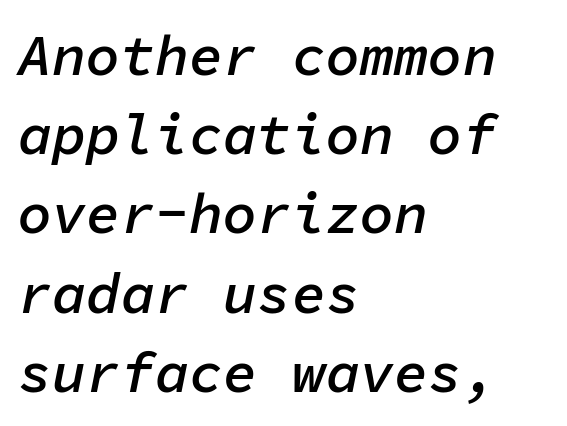
Q: Is the text bold? A: Semi-bold.
Q: Is the text italic (slanted)? A: Yes, it leans right by about 11 degrees.
Q: Is the text underlined? A: No.
Q: How is the paragraph aligned? A: Left-aligned.
Q: Is the spacing between letters normal or unusually wide? A: Normal.
Q: Is the spacing between lines tight, normal or loose? A: Normal.
Q: Width (condensed, normal, or wide)? A: Normal.
Q: Stroke contrast? A: Low.
Q: x-height? A: Medium.
Q: Monospaced? A: Yes.
